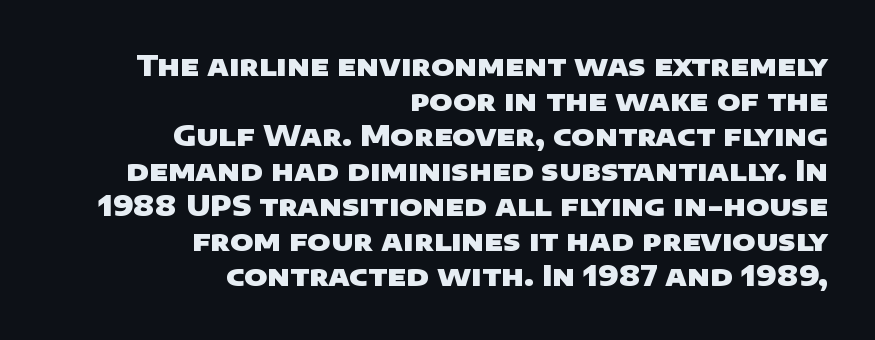
{"serif": "no", "bold": "yes", "weight": "heavy", "width": "wide", "stroke_contrast": "low", "x_height": "large", "monospaced": "no", "underline": "no", "align": "right", "line_spacing": "normal", "line_spacing_ratio": 1.25, "letter_spacing": "normal", "letter_spacing_em": 0.0, "glyph_px": 28}
